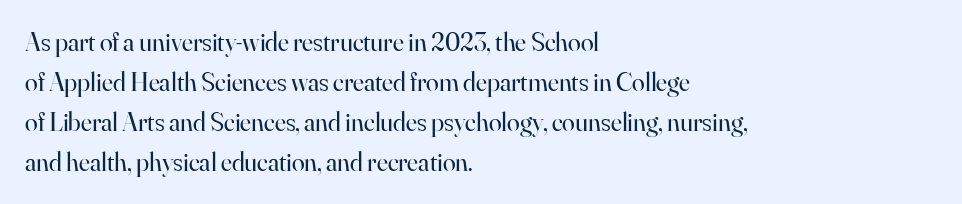
The image shows 26 px text type, upright; set left-aligned, normal line spacing (1.54x), normal letter spacing, not underlined.
